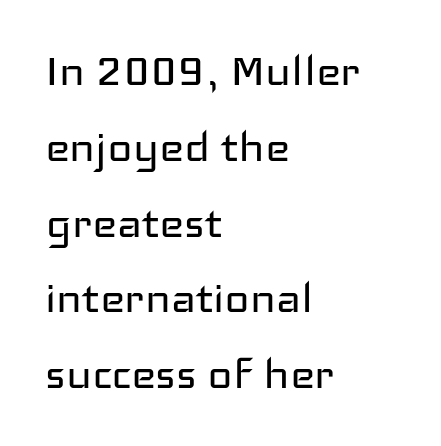
Q: Is the text bold? A: No.
Q: Is the text italic (slanted)? A: No, it is upright.
Q: Is the typeface a serif or a sans-serif typeface? A: Sans-serif.
Q: Is the text underlined? A: No.
Q: How is the paragraph aligned? A: Left-aligned.
Q: Is the spacing between letters normal or unusually wide? A: Normal.
Q: Is the spacing between lines tight, normal or loose? A: Normal.
Q: Width (condensed, normal, or wide)? A: Wide.
Q: Stroke contrast? A: Low.
Q: x-height? A: Medium.
Q: Monospaced? A: No.
